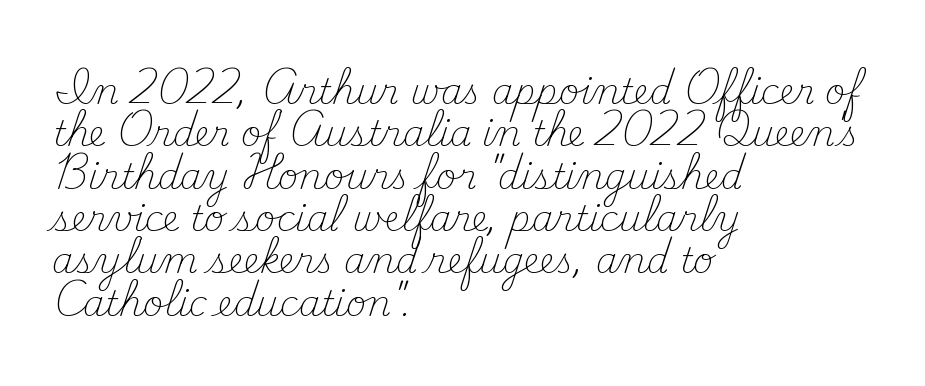
Q: Is the text bold? A: No.
Q: Is the text italic (slanted)? A: Yes.
Q: Is the typeface a serif or a sans-serif typeface? A: Serif.
Q: Is the text underlined? A: No.
Q: How is the paragraph aligned? A: Left-aligned.
Q: Is the spacing between letters normal or unusually wide? A: Normal.
Q: Width (condensed, normal, or wide)? A: Normal.
Q: Stroke contrast? A: Medium.
Q: x-height? A: Small.
Q: Monospaced? A: No.
